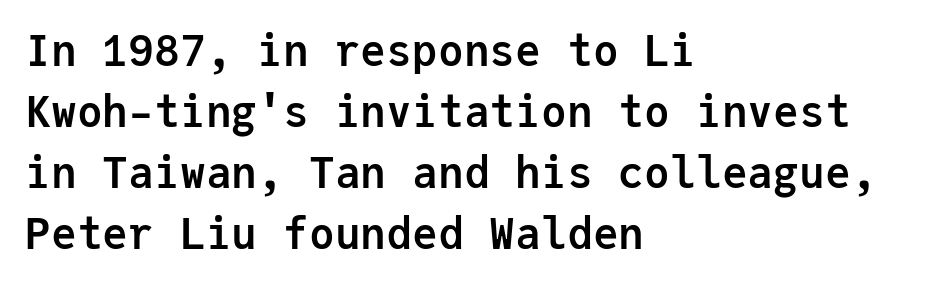
{"serif": "no", "italic": "no", "bold": "yes", "weight": "semibold", "width": "normal", "stroke_contrast": "low", "x_height": "medium", "monospaced": "yes", "underline": "no", "align": "left", "line_spacing": "normal", "line_spacing_ratio": 1.42, "letter_spacing": "normal", "letter_spacing_em": 0.0, "glyph_px": 43}
